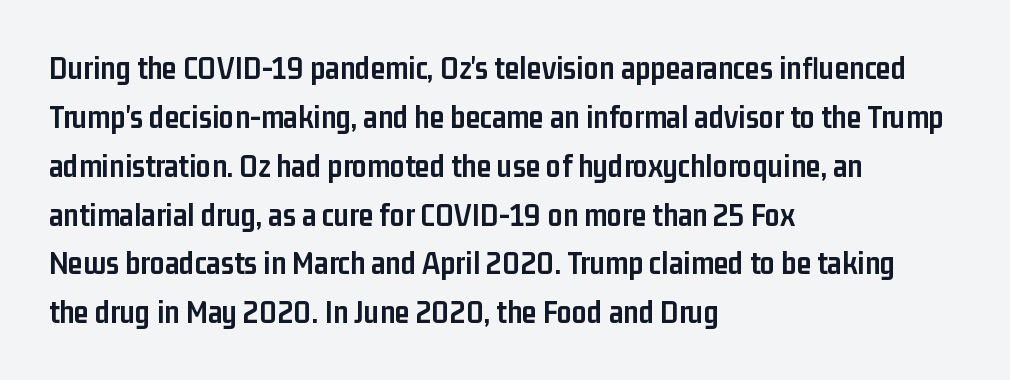
The image shows 33 px semibold, condensed sans-serif type, upright; set left-aligned, normal line spacing (1.48x), normal letter spacing, not underlined; low stroke contrast and a medium x-height.
